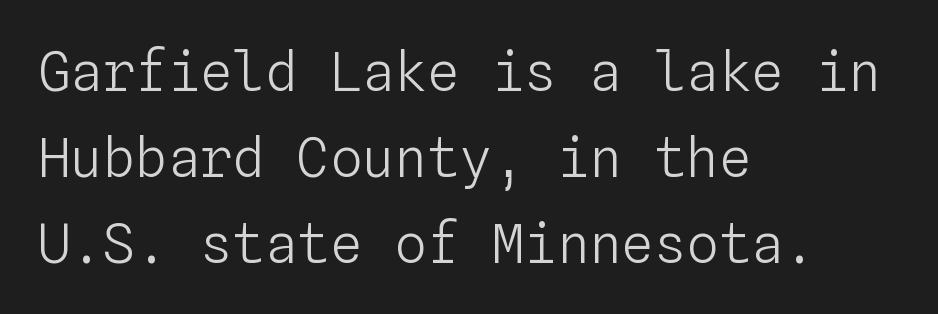
{"italic": "no", "bold": "no", "weight": "light", "width": "normal", "stroke_contrast": "low", "x_height": "medium", "monospaced": "yes", "underline": "no", "align": "left", "line_spacing": "normal", "line_spacing_ratio": 1.59, "letter_spacing": "normal", "letter_spacing_em": 0.0, "glyph_px": 54}
